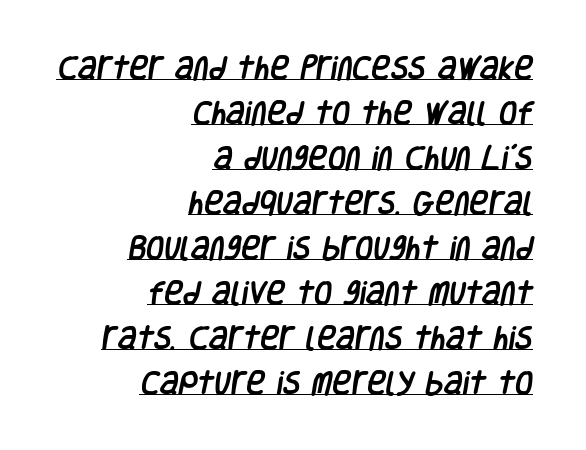
{"underline": "yes", "align": "right", "line_spacing_ratio": 1.73, "letter_spacing": "normal", "letter_spacing_em": 0.0, "glyph_px": 26}
